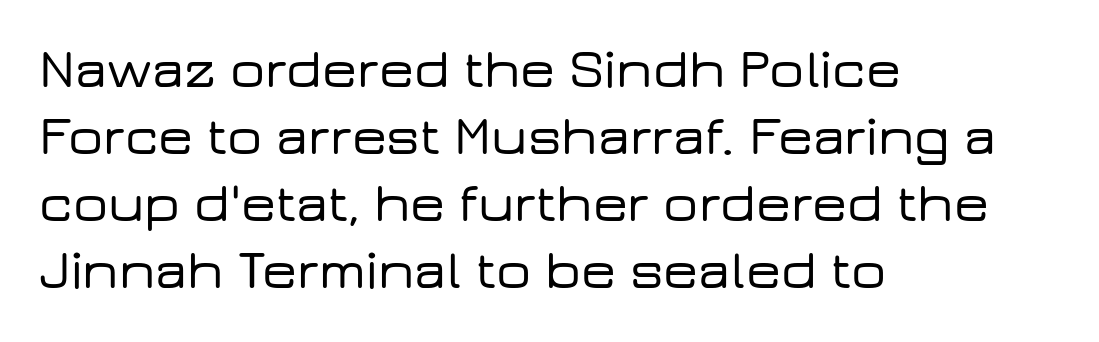
Q: Is the text italic (slanted)? A: No, it is upright.
Q: Is the typeface a serif or a sans-serif typeface? A: Sans-serif.
Q: Is the text underlined? A: No.
Q: How is the paragraph aligned? A: Left-aligned.
Q: Is the spacing between letters normal or unusually wide? A: Normal.
Q: Width (condensed, normal, or wide)? A: Wide.
Q: Stroke contrast? A: Low.
Q: x-height? A: Medium.
Q: Monospaced? A: No.
